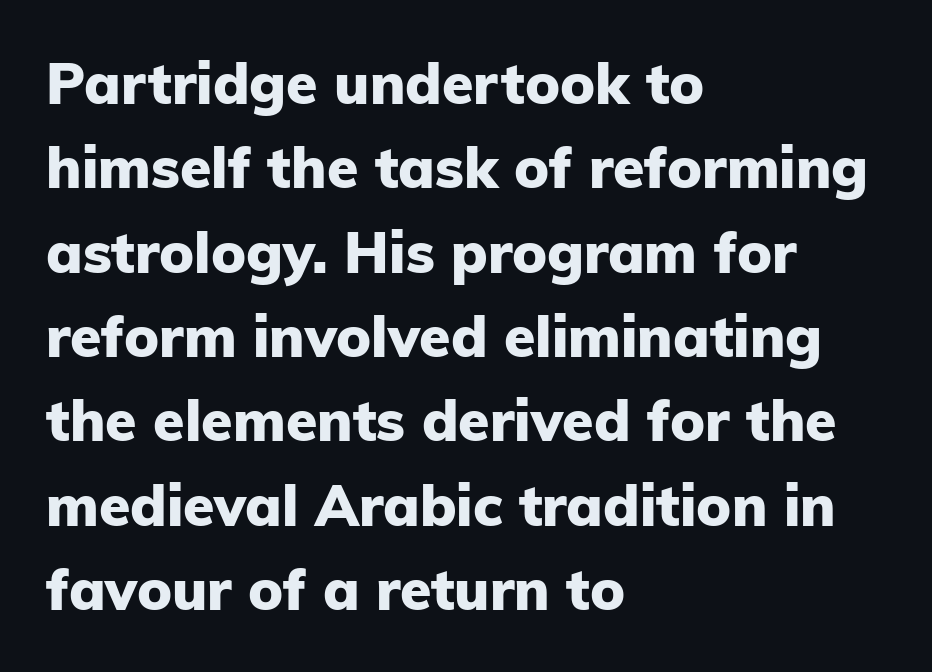
Nobody touched the tracking dial on this one. Glance below the letters and you will spot only blank space. Rendered with straight, roman letterforms. Look at the bottom of the vertical strokes: they stop flat, with no serifs. Note the varied advance widths — an 'i' is clearly narrower than an 'm'.
